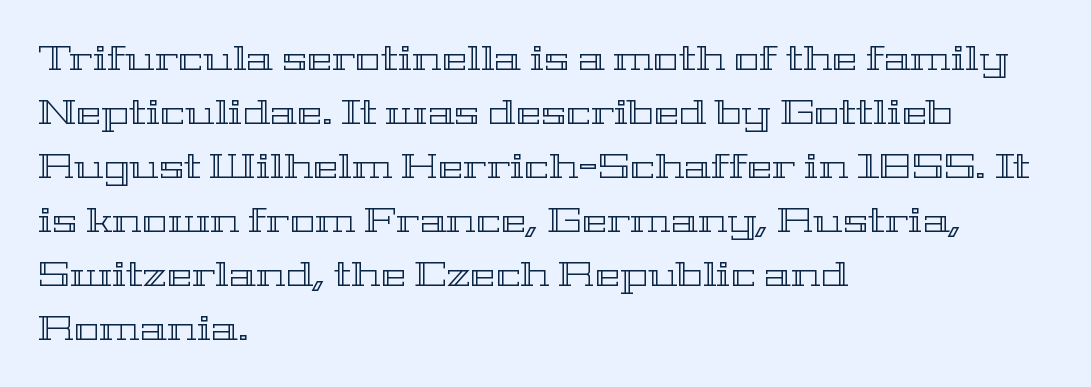
{"italic": "no", "width": "wide", "x_height": "medium", "monospaced": "no", "underline": "no", "align": "left", "line_spacing": "normal", "line_spacing_ratio": 1.59, "letter_spacing": "normal", "letter_spacing_em": 0.0, "glyph_px": 34}
